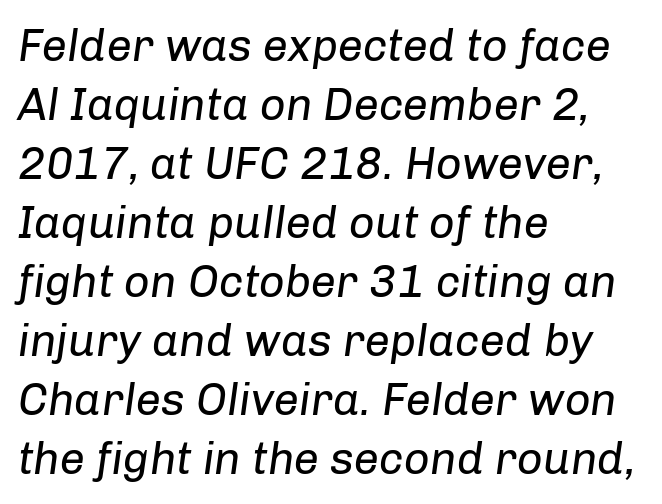
The weight tops out at a normal text grade. The space beneath each line is pristine and unruled. You could not count columns in this text — the font is proportionally spaced. Baseline-to-baseline distance is the conventional proportion of letter height. The rendering applies a slant to the glyphs. The line texture is even and compact thanks to regular tracking.
